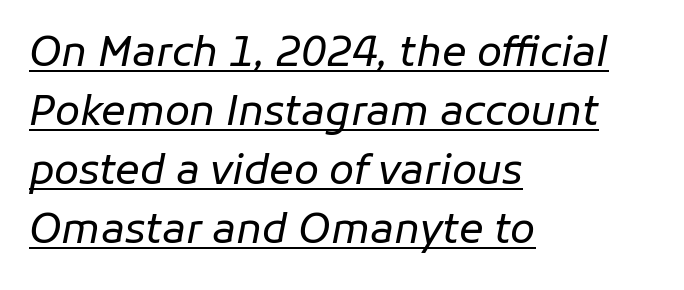
{"italic": "yes", "lean": "right", "slant_degrees": 11, "bold": "no", "weight": "regular", "width": "normal", "stroke_contrast": "low", "x_height": "medium", "monospaced": "no", "underline": "yes", "align": "left", "line_spacing": "normal", "line_spacing_ratio": 1.44, "letter_spacing": "normal", "letter_spacing_em": 0.0, "glyph_px": 41}
